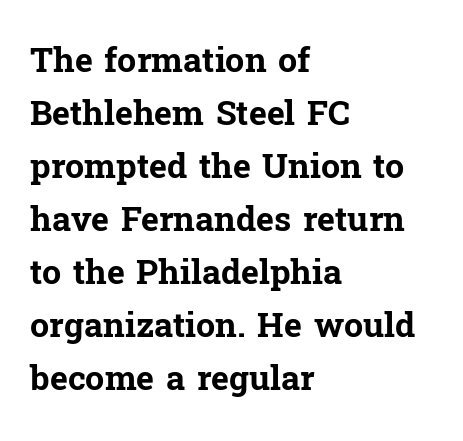
Strokes here are thick enough to call this a true bold. Quick note: underline off. Character widths vary here, with narrow letters taking less room than wide ones. Do the letters lean? They stand straight. The passage shown is typeset with a serif family.
